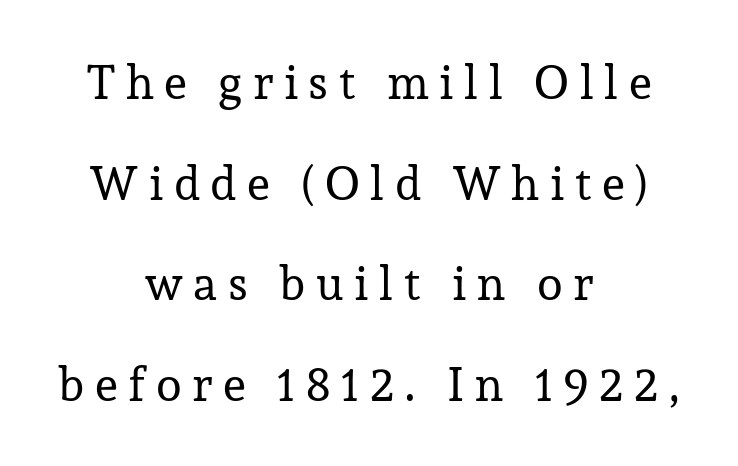
Think standard paragraph weight, or any step lighter than that. Does the lettering tilt? It doesn't — this is upright. The passage shown is not underscored anywhere. Horizontal bands of white between lines are thick stripes. Is this a fixed-width face? No — the glyphs have proportional, varying widths. Old-style or modern, the face here clearly has serifs.
